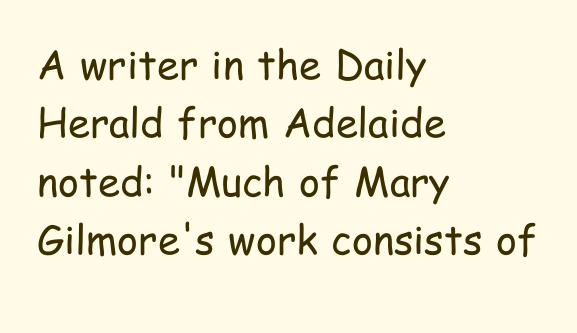
The letters stand straight up with perfectly vertical stems. Ink coverage per letter is moderate at most. The characters display no serif detailing; their extremities are plain. The designer left line spacing at the default.
